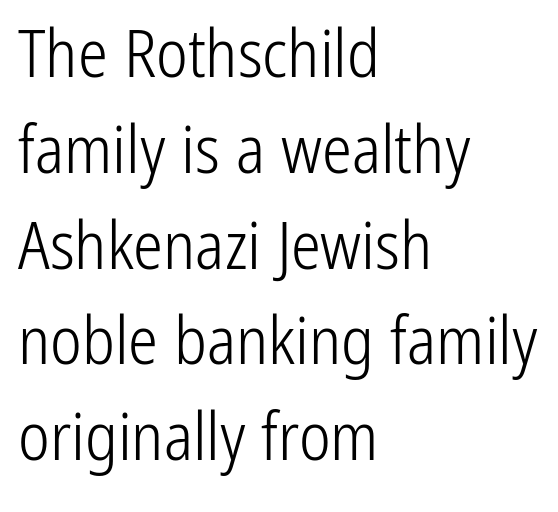
The image shows 67 px light, condensed sans-serif type, upright; set left-aligned, normal line spacing (1.43x), normal letter spacing, not underlined; low stroke contrast and a medium x-height.
